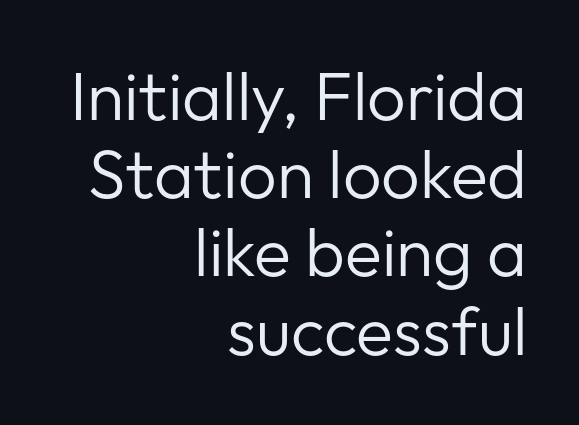
Q: Is the text bold? A: No.
Q: Is the text italic (slanted)? A: No, it is upright.
Q: Is the typeface a serif or a sans-serif typeface? A: Sans-serif.
Q: Is the text underlined? A: No.
Q: How is the paragraph aligned? A: Right-aligned.
Q: Is the spacing between letters normal or unusually wide? A: Normal.
Q: Is the spacing between lines tight, normal or loose? A: Tight.
Q: Width (condensed, normal, or wide)? A: Normal.
Q: Stroke contrast? A: Low.
Q: x-height? A: Medium.
Q: Monospaced? A: No.
